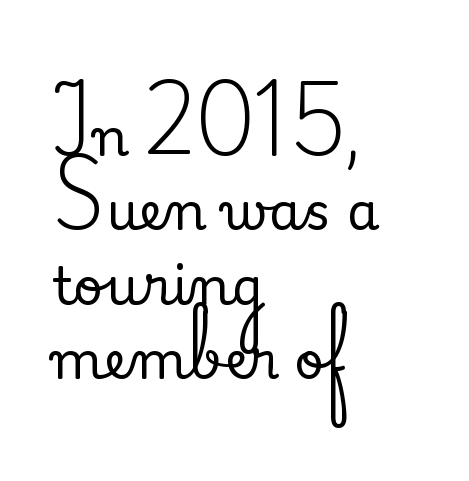
Plain, unruled lines of type. A typesetter would label this face a serif. How are the letters spaced? Ordinarily, with no added tracking. The line-height multiplier appears to be the usual default. Italic? Not at all — the glyphs are vertical. This sample is left-justified, so line endings fall wherever the words run out.
